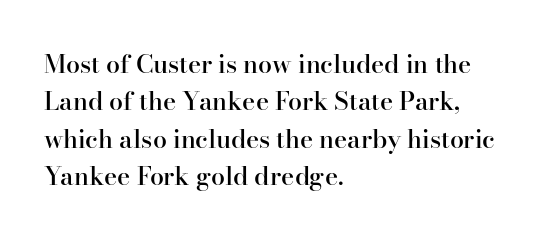
Q: Is the text bold? A: Semi-bold.
Q: Is the text italic (slanted)? A: No, it is upright.
Q: Is the text underlined? A: No.
Q: How is the paragraph aligned? A: Left-aligned.
Q: Is the spacing between letters normal or unusually wide? A: Normal.
Q: Is the spacing between lines tight, normal or loose? A: Normal.
